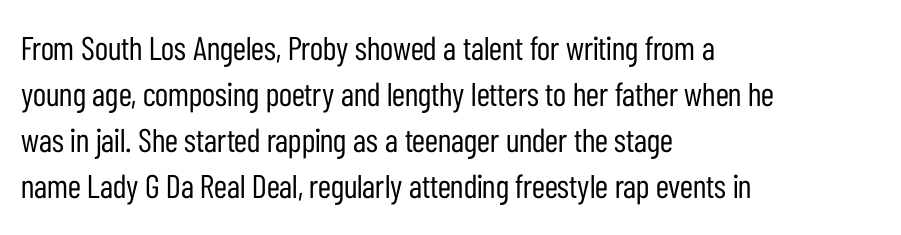
{"serif": "no", "italic": "no", "bold": "no", "weight": "regular", "width": "condensed", "stroke_contrast": "low", "x_height": "medium", "monospaced": "no", "underline": "no", "align": "left", "line_spacing": "normal", "line_spacing_ratio": 1.39, "letter_spacing": "normal", "letter_spacing_em": 0.0, "glyph_px": 33}
